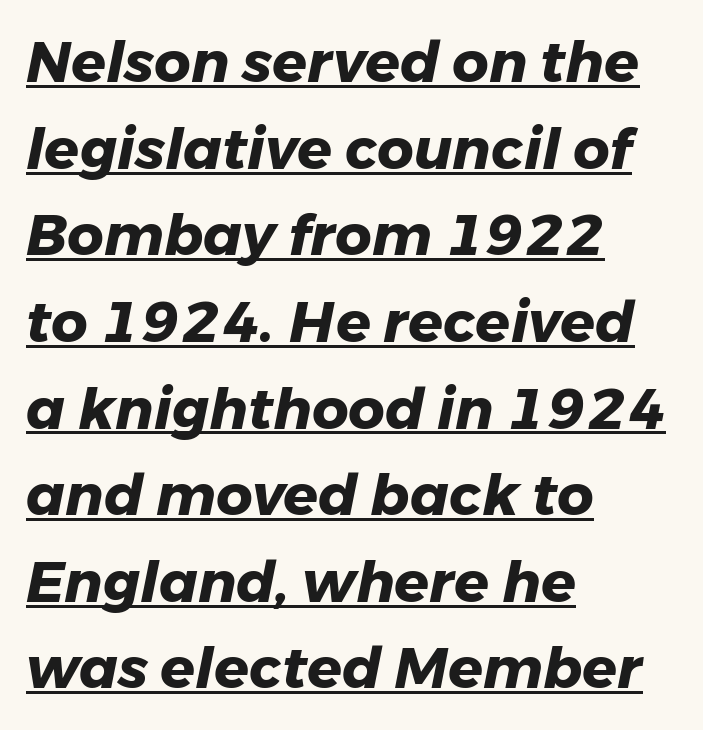
In terms of letterspacing, this is plain default setting. Layout note: lines flush left. In terms of posture, this sample is oblique. The rendering uses natural spacing where letterforms have individual widths.
